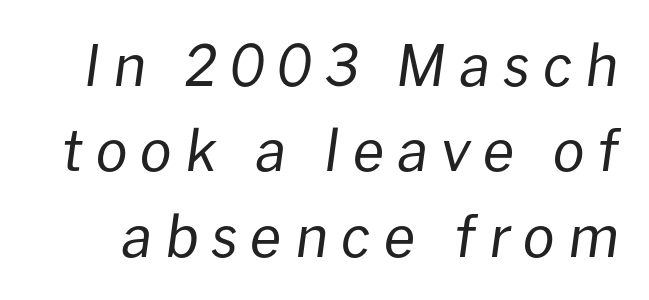
{"italic": "yes", "lean": "right", "slant_degrees": 8, "bold": "no", "weight": "regular", "width": "normal", "stroke_contrast": "low", "x_height": "medium", "monospaced": "no", "underline": "no", "line_spacing": "normal", "line_spacing_ratio": 1.5, "letter_spacing": "wide", "letter_spacing_em": 0.23, "glyph_px": 57}
